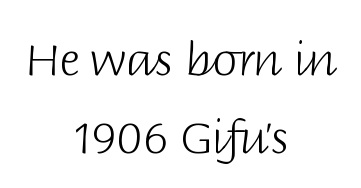
Q: Is the text bold? A: No.
Q: Is the text italic (slanted)? A: No, it is upright.
Q: Is the typeface a serif or a sans-serif typeface? A: Sans-serif.
Q: Is the text underlined? A: No.
Q: How is the paragraph aligned? A: Centered.
Q: Is the spacing between letters normal or unusually wide? A: Normal.
Q: Width (condensed, normal, or wide)? A: Normal.
Q: Stroke contrast? A: Low.
Q: x-height? A: Large.
Q: Monospaced? A: No.
